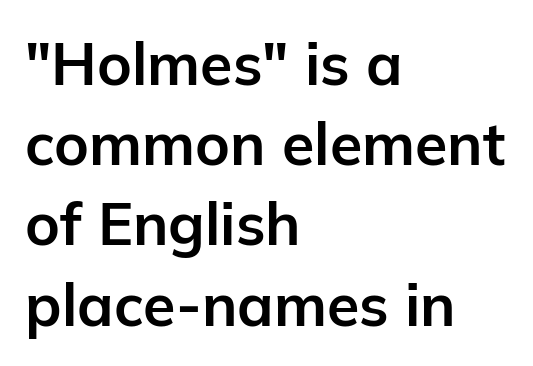
The glyphs have the mass of a bold cut. In CSS terms this would be text-align: left. Are there feet on the stems? There aren't — it's a sans. Spacing between characters is what you'd get straight out of the box. Any mark beneath the type? The region is blank.
